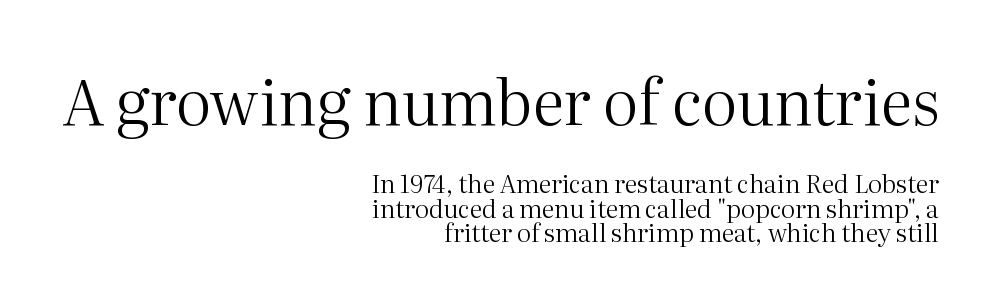
The image shows 63 px regular-weight serif type, upright; set right-aligned, tight line spacing (0.99x), normal letter spacing, not underlined; the first (top) block is 2.52x larger; medium stroke contrast and a medium x-height.
